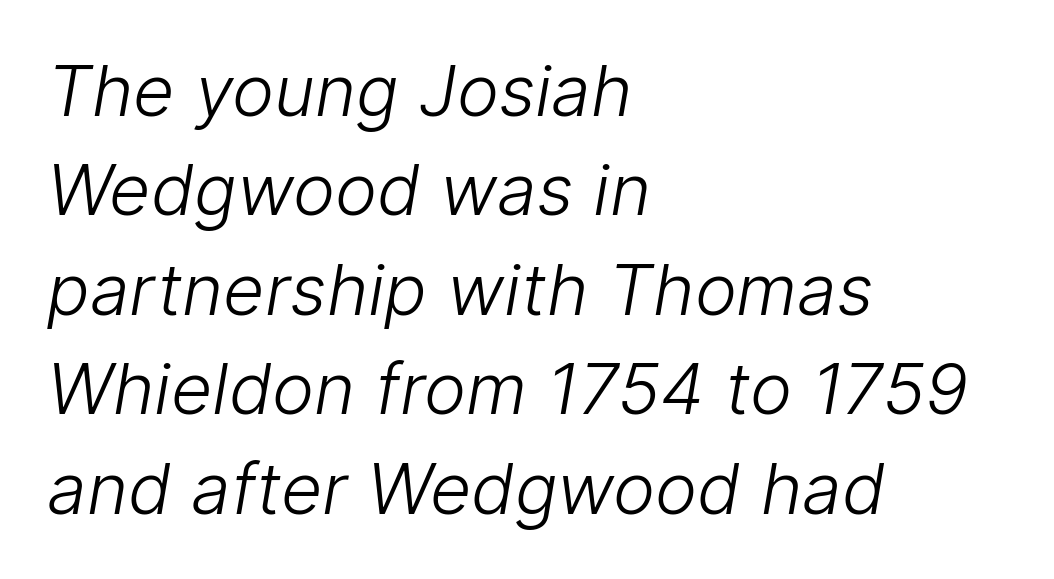
You can tell from the bare stems that sans-serif type was used. The zone under the glyphs is completely vacant. Think standard paragraph weight, or any step lighter than that. Notice how descenders clear the ascenders below comfortably — that's standard leading. Inter-character spacing is left at the font's built-in metrics.
